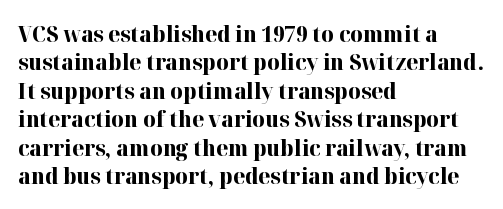
{"italic": "no", "bold": "yes", "underline": "no", "align": "left", "line_spacing": "normal", "line_spacing_ratio": 1.29, "letter_spacing": "normal", "letter_spacing_em": 0.0, "glyph_px": 22}
